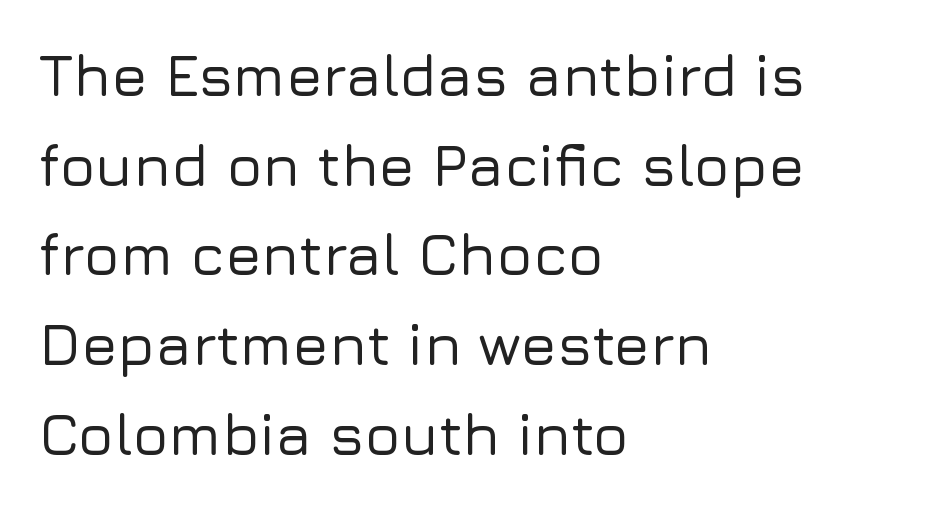
Q: Is the text italic (slanted)? A: No, it is upright.
Q: Is the typeface a serif or a sans-serif typeface? A: Sans-serif.
Q: Is the text underlined? A: No.
Q: How is the paragraph aligned? A: Left-aligned.
Q: Is the spacing between letters normal or unusually wide? A: Normal.
Q: Is the spacing between lines tight, normal or loose? A: Normal.
Q: Width (condensed, normal, or wide)? A: Normal.
Q: Stroke contrast? A: Low.
Q: x-height? A: Medium.
Q: Monospaced? A: No.
